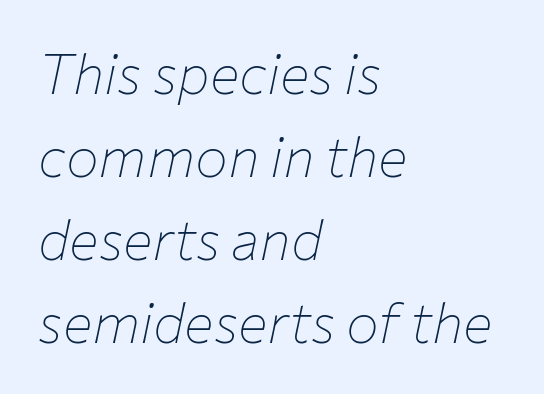
In terms of posture, this sample is oblique. No heavy texture on the line: the type isn't bold. This rendering uses left alignment, leaving the right contour irregular. One glance says typical: line gaps are just what's usual. Students, note that the glyphs here touch the page at normal intervals.
